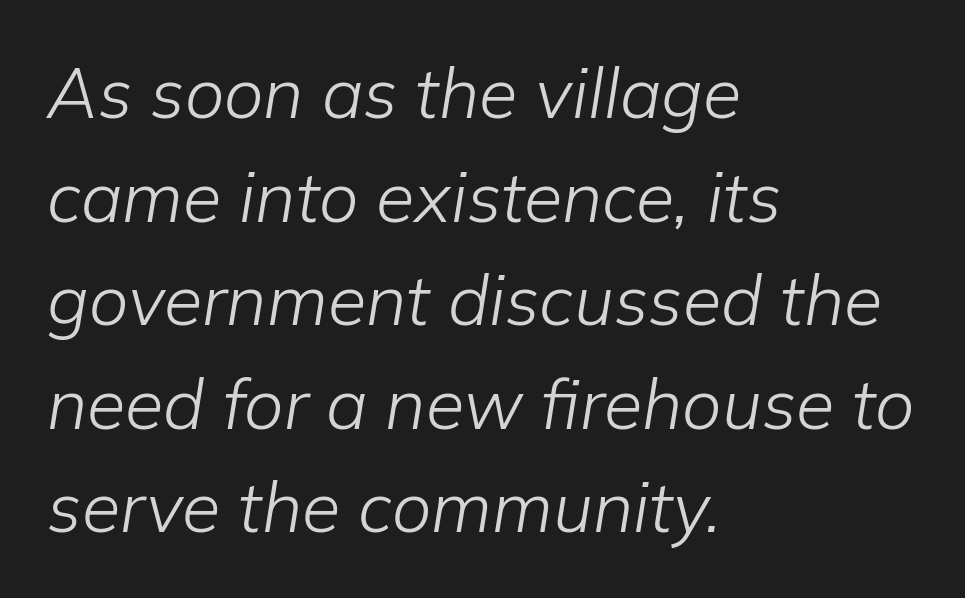
The image shows 70 px light type, italic (leaning right); set left-aligned, normal line spacing (1.48x), normal letter spacing, not underlined; low stroke contrast and a medium x-height.
